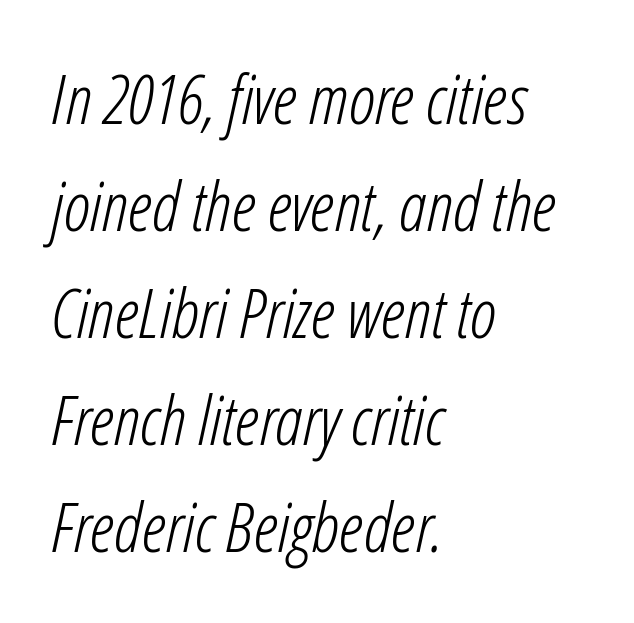
{"italic": "yes", "lean": "right", "slant_degrees": 12, "bold": "no", "weight": "light", "width": "condensed", "stroke_contrast": "low", "x_height": "medium", "monospaced": "no", "underline": "no", "align": "left", "line_spacing": "normal", "line_spacing_ratio": 1.55, "letter_spacing": "normal", "letter_spacing_em": 0.0, "glyph_px": 69}
